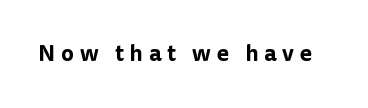
{"italic": "no", "underline": "no", "letter_spacing": "wide", "letter_spacing_em": 0.27, "glyph_px": 22}
